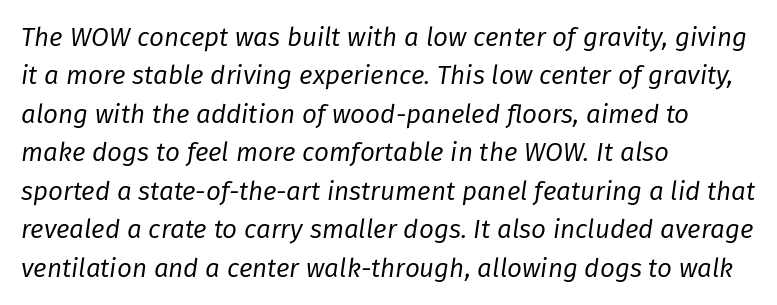
Q: Is the text bold? A: No.
Q: Is the text italic (slanted)? A: Yes, it leans right by about 8 degrees.
Q: Is the text underlined? A: No.
Q: How is the paragraph aligned? A: Left-aligned.
Q: Is the spacing between letters normal or unusually wide? A: Normal.
Q: Is the spacing between lines tight, normal or loose? A: Normal.
